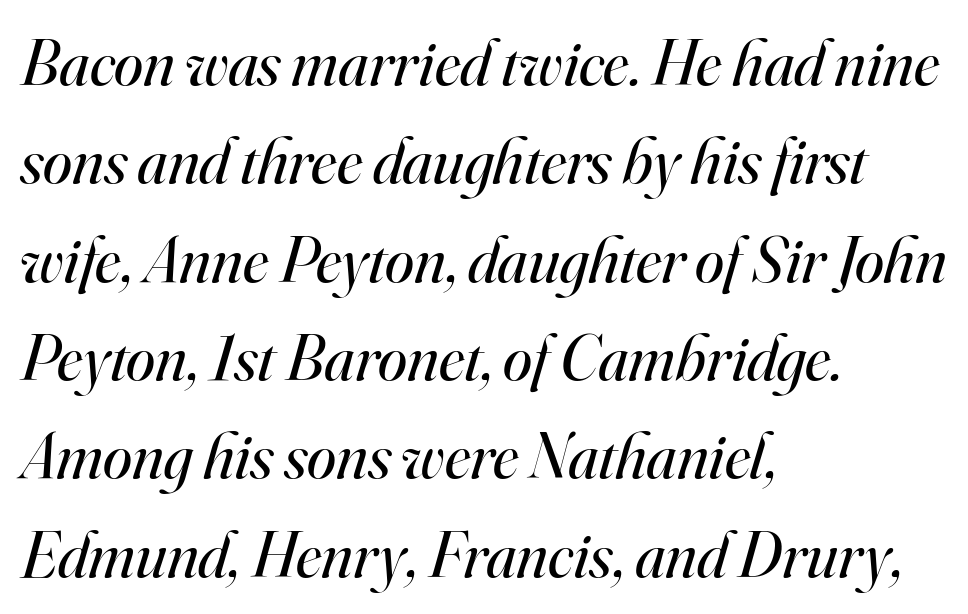
Q: Is the text bold? A: No.
Q: Is the text italic (slanted)? A: Yes, it leans right by about 16 degrees.
Q: Is the typeface a serif or a sans-serif typeface? A: Serif.
Q: Is the text underlined? A: No.
Q: How is the paragraph aligned? A: Left-aligned.
Q: Is the spacing between letters normal or unusually wide? A: Normal.
Q: Is the spacing between lines tight, normal or loose? A: Normal.
Q: Width (condensed, normal, or wide)? A: Normal.
Q: Stroke contrast? A: High.
Q: x-height? A: Small.
Q: Monospaced? A: No.
